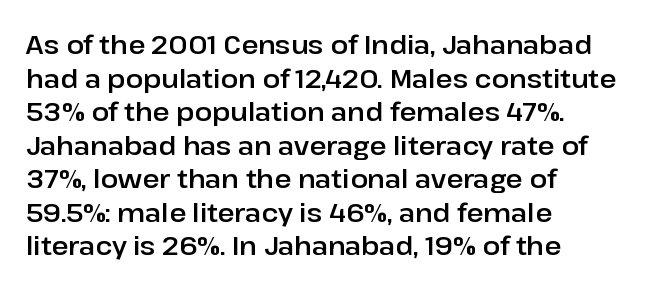
The zone under the glyphs is completely vacant. Line starts are locked; line ends wander. Look at the tracking — it's just the regular setting, nothing added. Horizontal bands of white between lines are of average thickness.
